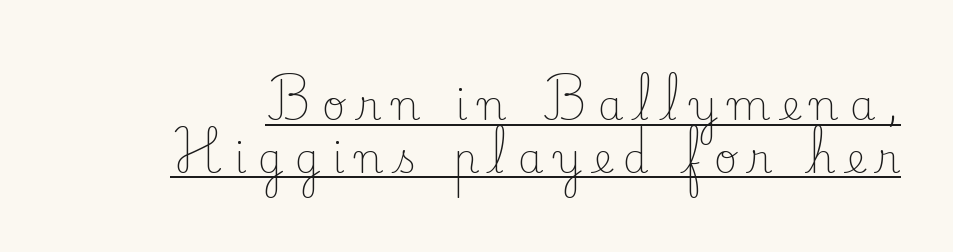
The image shows 41 px light serif type, upright; set normal line spacing (1.29x), unusually wide letter spacing (+0.28 em), underlined; low stroke contrast and a small x-height.
